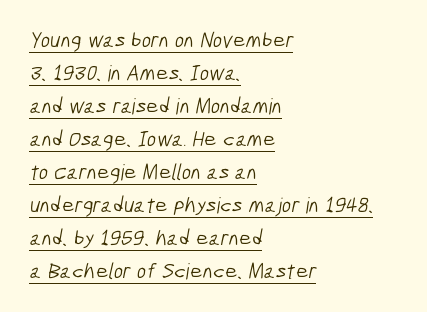
The image shows 22 px text type; set left-aligned, normal line spacing (1.5x), normal letter spacing, underlined.
